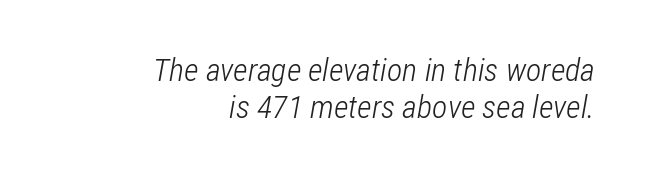
The image shows 32 px light, condensed type, italic (leaning right); set right-aligned, line spacing 1.16x, normal letter spacing, not underlined; low stroke contrast and a medium x-height.
